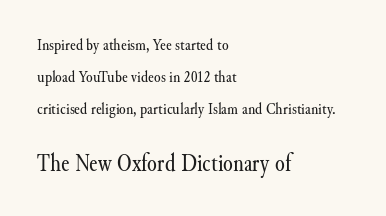
Q: Is the text bold? A: No.
Q: Is the text italic (slanted)? A: No, it is upright.
Q: Is the text underlined? A: No.
Q: How is the paragraph aligned? A: Left-aligned.
Q: Is the spacing between letters normal or unusually wide? A: Normal.
Q: Which block of text is set in a larger size, the first (top) or the second (bottom)? A: The second (bottom) one.
